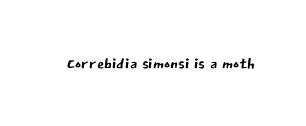
{"italic": "no", "bold": "no", "underline": "no", "letter_spacing": "normal", "letter_spacing_em": 0.0, "glyph_px": 23}
